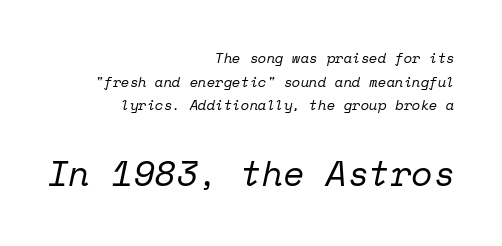
The image shows 35 px regular-weight serif type, italic (leaning right), monospaced; set right-aligned, normal line spacing (1.69x), normal letter spacing, not underlined; the second (bottom) block is 2.5x larger; low stroke contrast and a medium x-height.
